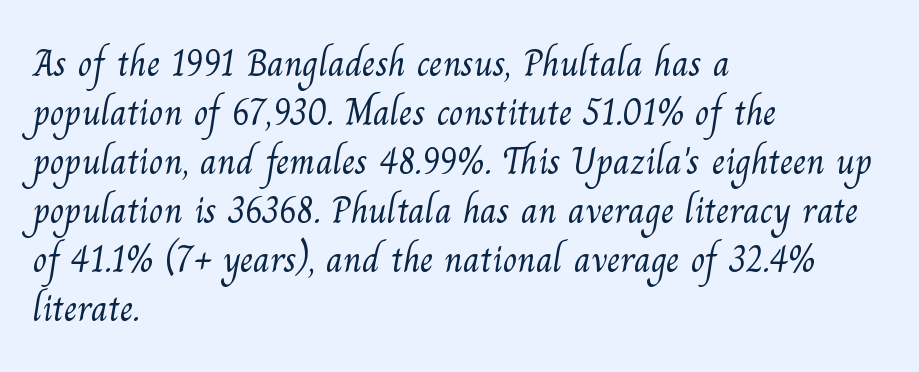
Weight: regular or lighter. The letters advance in unequal steps, a hallmark of proportional type. Decoration check: the copy has no underline. The lines sit at an ordinary, default distance from one another. The paragraph shown leans on its left margin.
